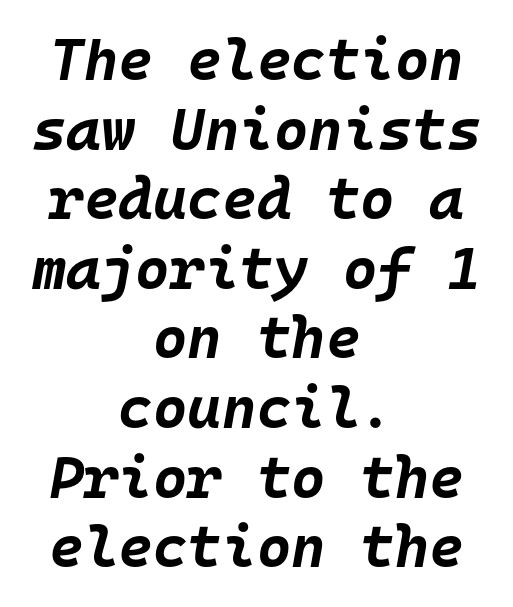
Q: Is the text bold? A: Yes.
Q: Is the text italic (slanted)? A: Yes, it leans right by about 10 degrees.
Q: Is the text underlined? A: No.
Q: How is the paragraph aligned? A: Centered.
Q: Is the spacing between letters normal or unusually wide? A: Normal.
Q: Width (condensed, normal, or wide)? A: Normal.
Q: Stroke contrast? A: Low.
Q: x-height? A: Large.
Q: Monospaced? A: Yes.
